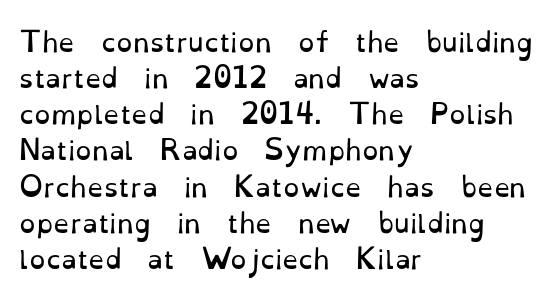
Q: Is the text bold? A: No.
Q: Is the text italic (slanted)? A: No, it is upright.
Q: Is the text underlined? A: No.
Q: How is the paragraph aligned? A: Left-aligned.
Q: Is the spacing between letters normal or unusually wide? A: Normal.
Q: Is the spacing between lines tight, normal or loose? A: Normal.
